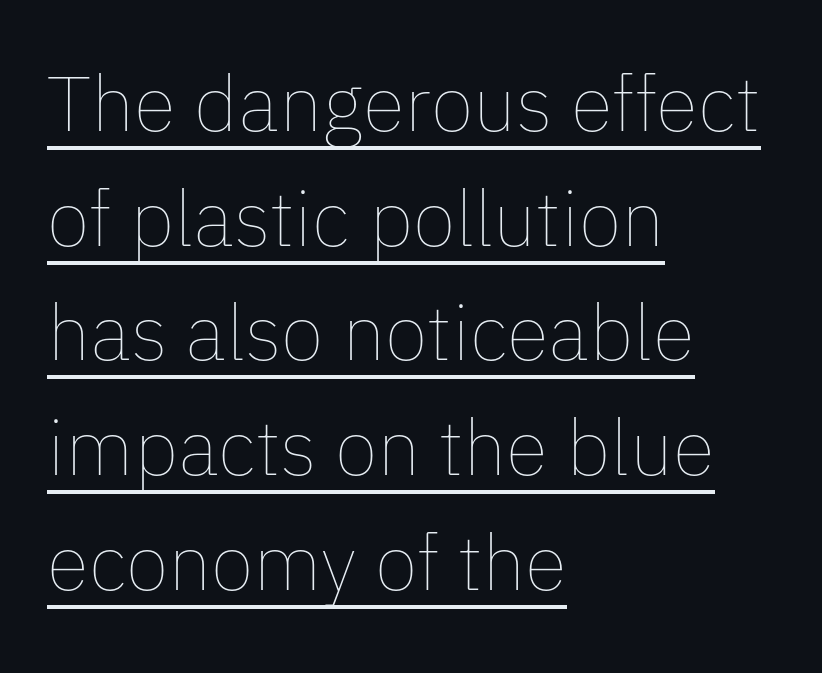
The typography opts for an upright posture over an oblique one. Line beginnings align vertically; line endings do not. Stroke mass is kept to a normal reading level or below. These characters rest on top of a visible drawn line. Spacing verdict: proportional, widths tailored to each character.
